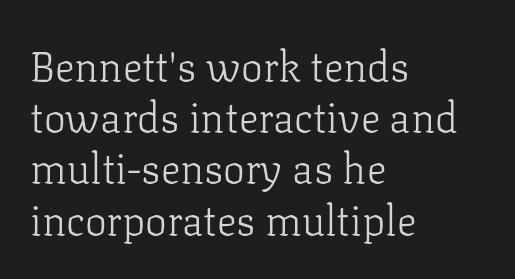
In terms of letterspacing, this is plain default setting. Anything drawn beneath the words? Only blank space. Does the leading feel generous? No, just average. The letters look calm and open, with moderate or lighter stems.
